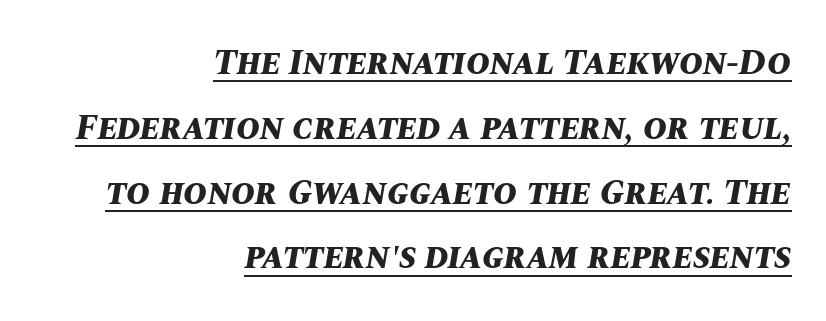
Note the varied advance widths — an 'i' is clearly narrower than an 'm'. Caption: bold face, heavy strokes. Casual observation: everything's shoved over to the right. The gaps between neighbouring characters are ordinary and unremarkable. The passage shown leans; its letterforms are oblique. Every word sits above its own underline.
